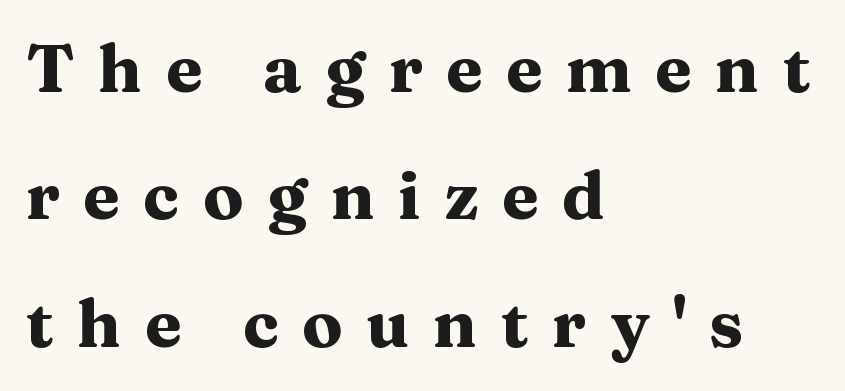
The lettering stays uniformly vertical, giving the passage a roman look. What weight is shown? A full bold with thick strokes. Observe the wide spacing: letters keep a clear distance from each other. The lines are spread far apart with generous leading.
